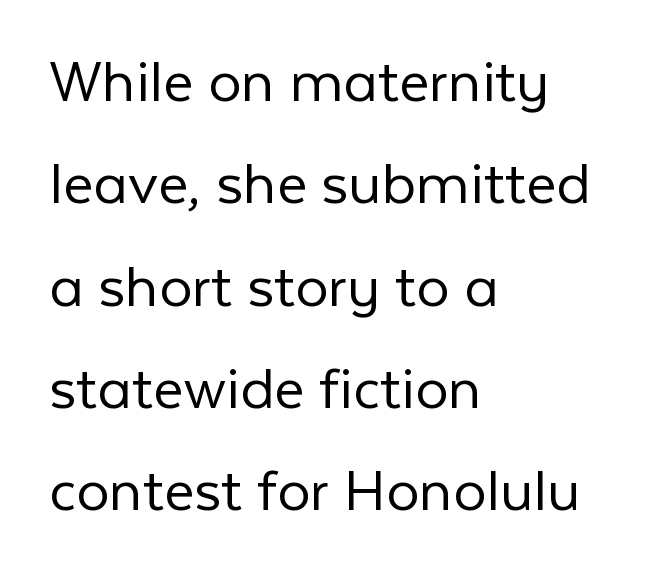
Just letters on the line, the space beneath them empty. A typesetter would call this zero additional tracking. Each line starts at the same left margin while the right side varies. The rendering shows plain stroke endings on the letterforms — a sans-serif design. No heavy texture on the line: the type isn't bold.
